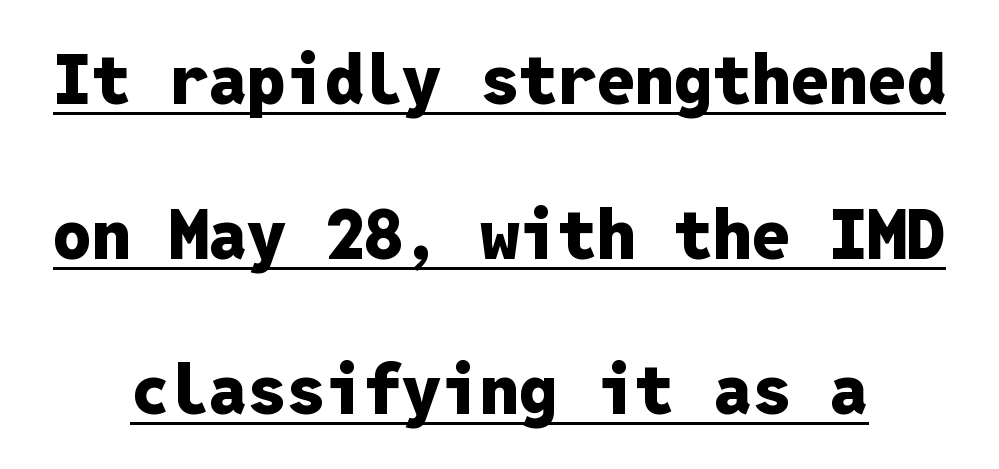
In terms of letterform style, serifs are entirely absent. The gaps between neighbouring characters are ordinary and unremarkable. Its strokes are broad and dark, the hallmark of bold type. Underline: present. Think of a typewriter: that constant character pitch is what you see here. Designer's note — italics off, roman on.
